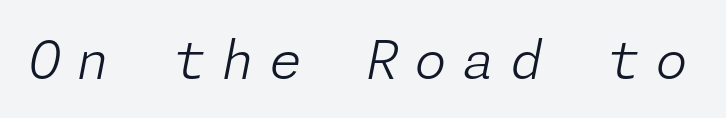
Stroke mass is kept to a normal reading level or below. Plain, unruled lines of type. Students, note that the glyphs here are deliberately spaced far apart. Observe the lean: these are italic letterforms.
